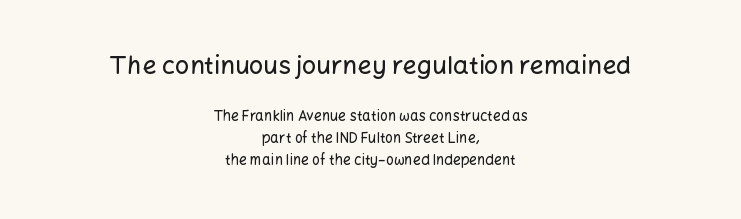
Q: Is the text italic (slanted)? A: No, it is upright.
Q: Is the text underlined? A: No.
Q: How is the paragraph aligned? A: Centered.
Q: Is the spacing between letters normal or unusually wide? A: Normal.
Q: Is the spacing between lines tight, normal or loose? A: Normal.
Q: Which block of text is set in a larger size, the first (top) or the second (bottom)? A: The first (top) one.
